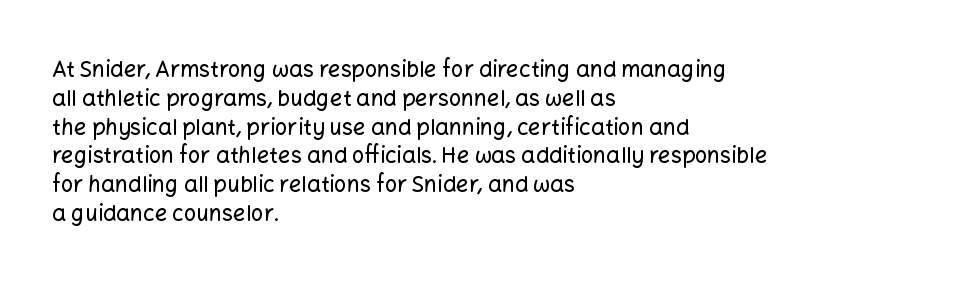
{"italic": "no", "underline": "no", "align": "left", "line_spacing": "normal", "line_spacing_ratio": 1.31, "letter_spacing": "normal", "letter_spacing_em": 0.0, "glyph_px": 22}
